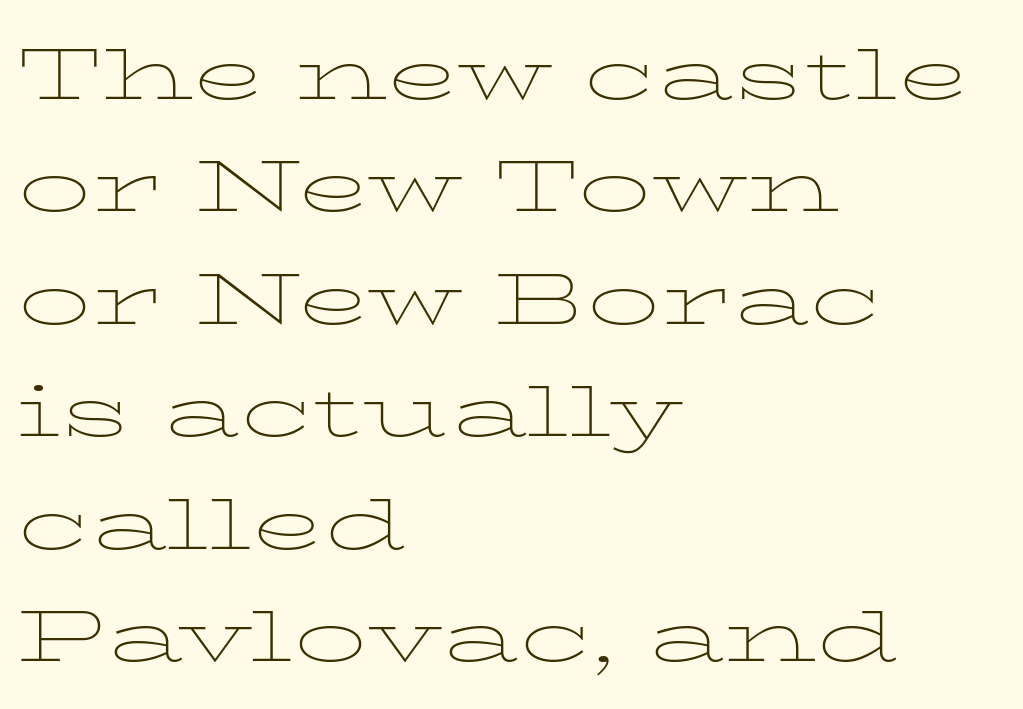
Q: Is the text bold? A: No.
Q: Is the text italic (slanted)? A: No, it is upright.
Q: Is the typeface a serif or a sans-serif typeface? A: Serif.
Q: Is the text underlined? A: No.
Q: How is the paragraph aligned? A: Left-aligned.
Q: Is the spacing between letters normal or unusually wide? A: Normal.
Q: Is the spacing between lines tight, normal or loose? A: Normal.
Q: Width (condensed, normal, or wide)? A: Wide.
Q: Stroke contrast? A: Low.
Q: x-height? A: Medium.
Q: Monospaced? A: No.
